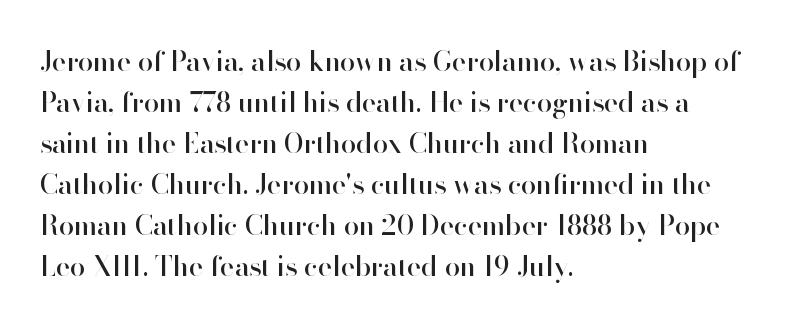
{"italic": "no", "underline": "no", "align": "left", "line_spacing": "normal", "line_spacing_ratio": 1.52, "letter_spacing": "normal", "letter_spacing_em": 0.0, "glyph_px": 27}
